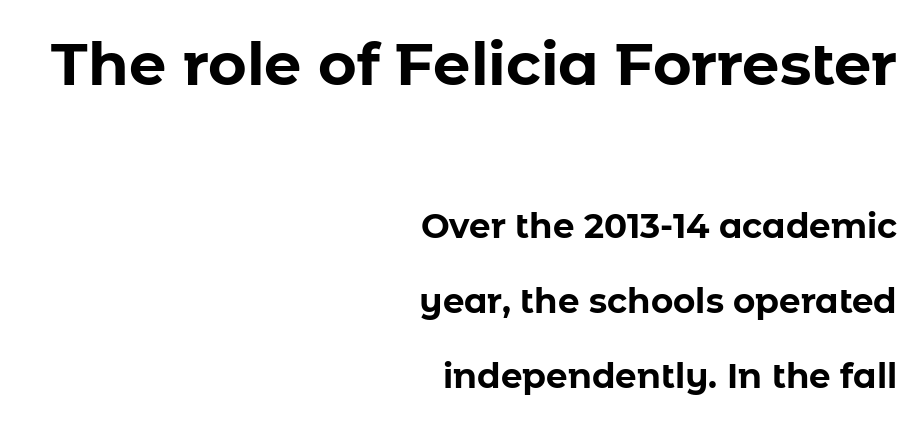
The image shows 59 px bold sans-serif type, upright; set right-aligned, loose line spacing (2.21x), normal letter spacing, not underlined; the first (top) block is 1.74x larger; low stroke contrast and a medium x-height.
